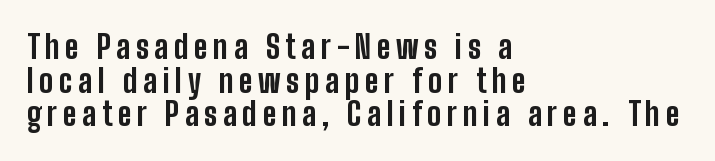
{"serif": "no", "italic": "no", "bold": "yes", "weight": "bold", "width": "condensed", "stroke_contrast": "low", "x_height": "medium", "monospaced": "no", "underline": "no", "align": "left", "line_spacing": "tight", "line_spacing_ratio": 1.05, "glyph_px": 32}
